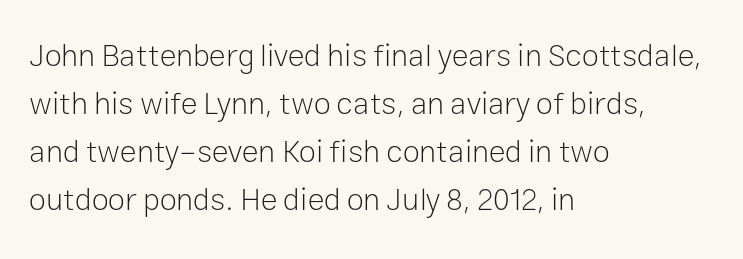
The image shows 31 px light sans-serif type, upright; set left-aligned, normal line spacing (1.55x), normal letter spacing, not underlined; low stroke contrast and a medium x-height.
